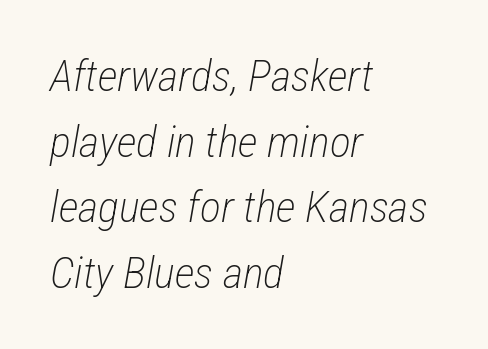
{"italic": "yes", "lean": "right", "slant_degrees": 12, "bold": "no", "weight": "light", "width": "condensed", "stroke_contrast": "low", "x_height": "medium", "monospaced": "no", "underline": "no", "align": "left", "line_spacing": "normal", "line_spacing_ratio": 1.49, "letter_spacing": "normal", "letter_spacing_em": 0.0, "glyph_px": 44}
